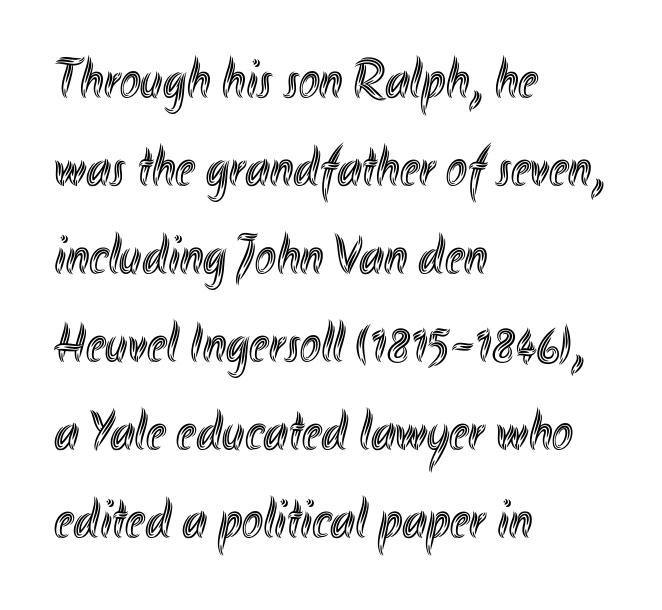
The image shows 56 px condensed type; set left-aligned, normal line spacing (1.57x), normal letter spacing, not underlined; a small x-height.
